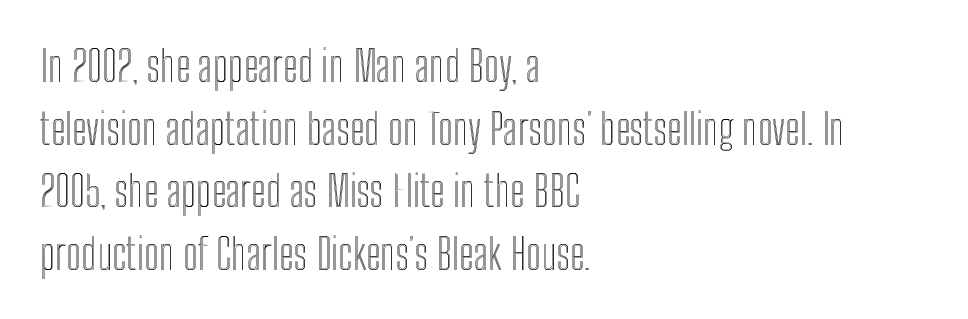
The image shows 42 px condensed type, upright; set left-aligned, normal line spacing (1.49x), normal letter spacing, not underlined; a medium x-height.
